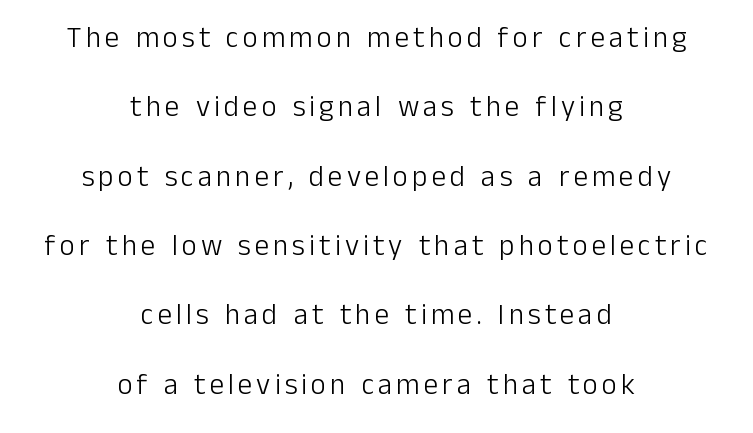
Q: Is the text bold? A: No.
Q: Is the text italic (slanted)? A: No, it is upright.
Q: Is the typeface a serif or a sans-serif typeface? A: Sans-serif.
Q: Is the text underlined? A: No.
Q: How is the paragraph aligned? A: Centered.
Q: Is the spacing between lines tight, normal or loose? A: Loose.
Q: Width (condensed, normal, or wide)? A: Normal.
Q: Stroke contrast? A: Low.
Q: x-height? A: Medium.
Q: Monospaced? A: No.
